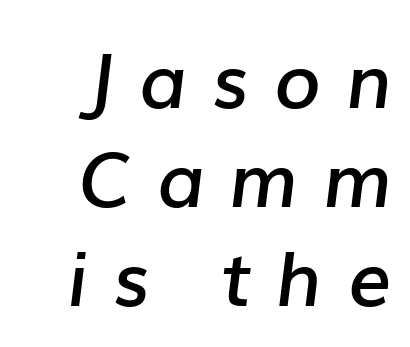
Spacing between characters has been opened up far beyond the box default. The lines are quadded right. The face used here is proportionally spaced, like ordinary book or web type. Reading down the column, the eye jumps a familiar distance to each next line.
